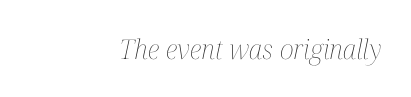
Every character sits at an angle, as italics do. The string is rendered with underlining switched off. Is this a heavy cut? Hardly; it is regular or lighter. Is the letter spacing exaggerated? No — it looks like the ordinary default. Alignment: flush right.
